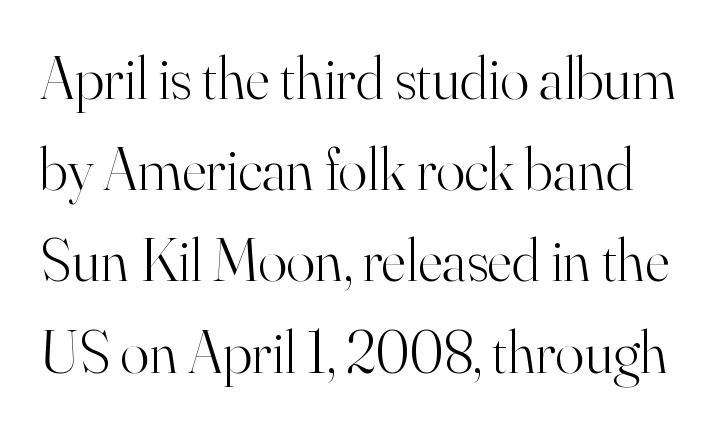
The image shows 60 px light serif type, upright; set normal line spacing (1.52x), normal letter spacing, not underlined; high stroke contrast and a small x-height.
